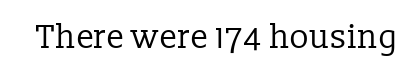
Every stem runs plumb, perpendicular to the baseline. Caption: face not bold, strokes unweighted. Compared with typical body copy, the letter spacing here is the same. No word sits above an underline. The type family on display is of the serif kind. Spacing verdict: proportional, widths tailored to each character.
